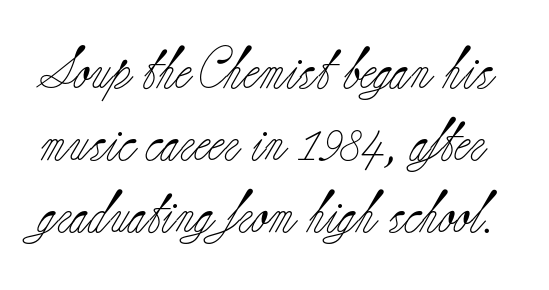
{"serif": "yes", "bold": "no", "weight": "light", "width": "normal", "stroke_contrast": "low", "x_height": "small", "monospaced": "no", "underline": "no", "line_spacing_ratio": 1.71, "letter_spacing": "normal", "letter_spacing_em": 0.0, "glyph_px": 42}
